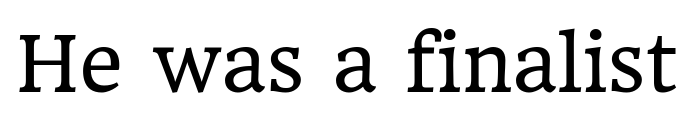
{"serif": "yes", "italic": "no", "bold": "no", "weight": "regular", "width": "normal", "stroke_contrast": "low", "x_height": "medium", "monospaced": "no", "underline": "no", "letter_spacing": "normal", "letter_spacing_em": 0.0, "glyph_px": 76}
